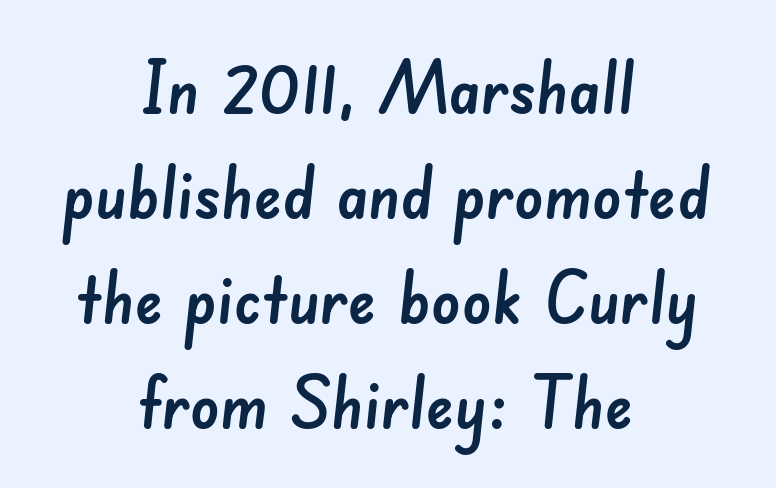
Q: Is the typeface a serif or a sans-serif typeface? A: Sans-serif.
Q: Is the text underlined? A: No.
Q: How is the paragraph aligned? A: Centered.
Q: Is the spacing between letters normal or unusually wide? A: Normal.
Q: Is the spacing between lines tight, normal or loose? A: Normal.
Q: Width (condensed, normal, or wide)? A: Normal.
Q: Stroke contrast? A: Low.
Q: x-height? A: Small.
Q: Monospaced? A: No.
